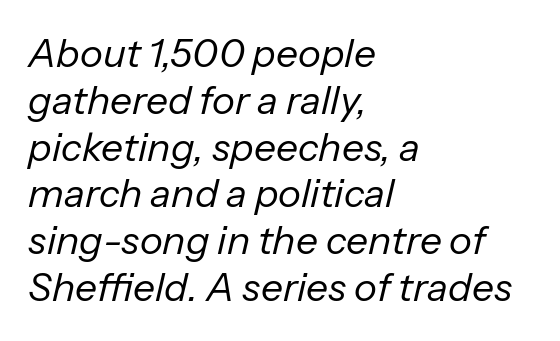
Q: Is the text bold? A: No.
Q: Is the text italic (slanted)? A: Yes, it leans right by about 13 degrees.
Q: Is the text underlined? A: No.
Q: How is the paragraph aligned? A: Left-aligned.
Q: Is the spacing between letters normal or unusually wide? A: Normal.
Q: Width (condensed, normal, or wide)? A: Normal.
Q: Stroke contrast? A: Low.
Q: x-height? A: Medium.
Q: Monospaced? A: No.
